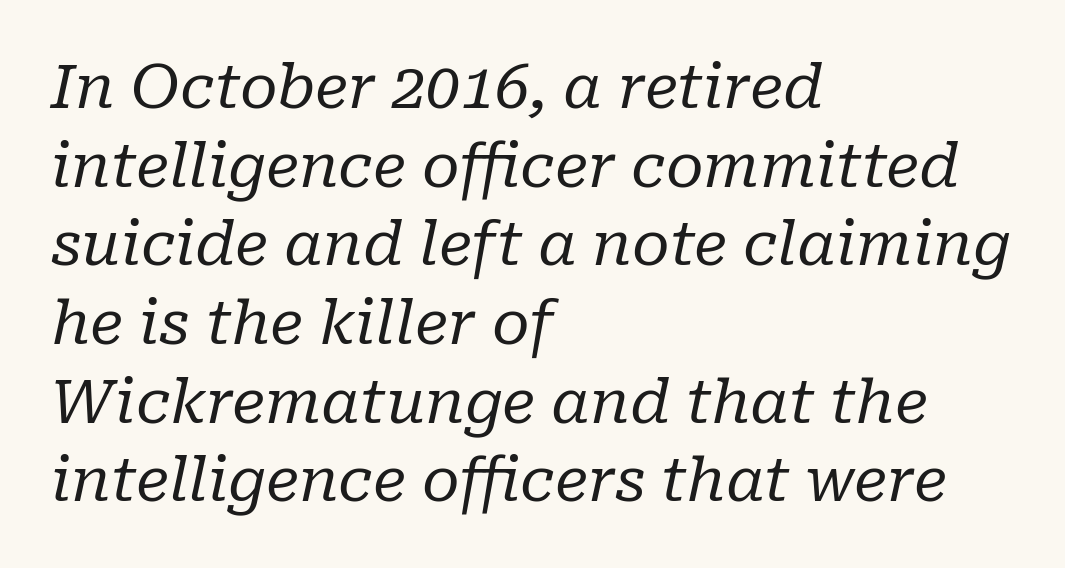
The image shows 61 px regular-weight serif type, italic (leaning right); set left-aligned, normal line spacing (1.29x), normal letter spacing, not underlined; low stroke contrast and a medium x-height.
